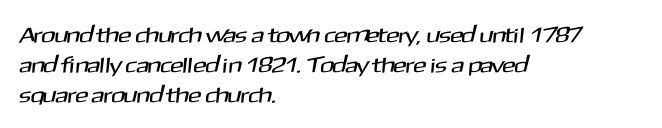
Q: Is the text underlined? A: No.
Q: How is the paragraph aligned? A: Left-aligned.
Q: Is the spacing between letters normal or unusually wide? A: Normal.
Q: Is the spacing between lines tight, normal or loose? A: Normal.
